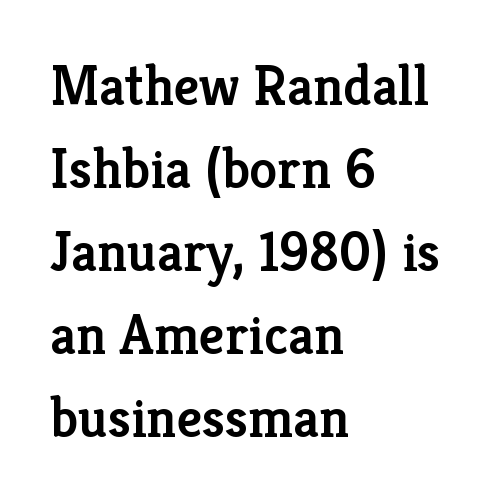
The image shows 56 px semibold serif type, upright; set left-aligned, normal line spacing (1.48x), normal letter spacing, not underlined; low stroke contrast and a medium x-height.
